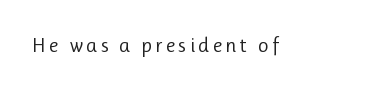
Q: Is the text bold? A: No.
Q: Is the text italic (slanted)? A: No, it is upright.
Q: Is the text underlined? A: No.
